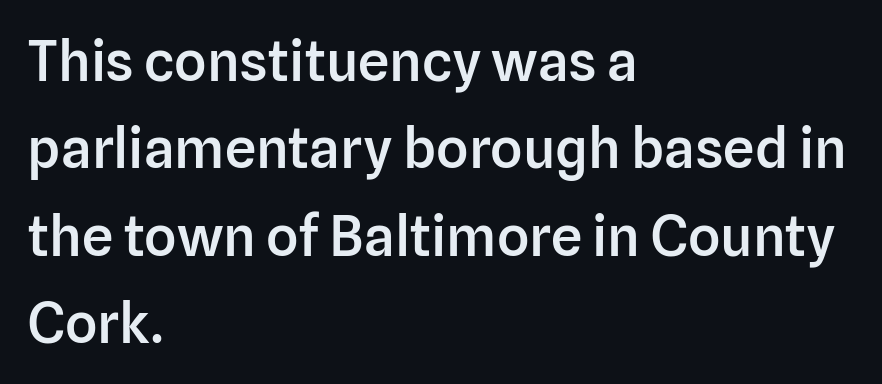
The font's upright variant was chosen for this text. Whoever set this chose a conventional vertical rhythm. Leftover space on each line is placed entirely after the last word. Check under the words: just untouched page. Weight: semibold (demi).
